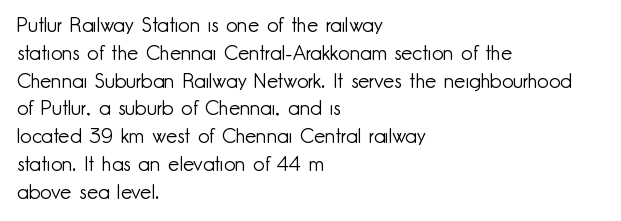
Nothing heavy about these letters — not bold at all. Compared with a centered layout, this one pins lines to the left instead. Spacing between characters is what you'd get straight out of the box. Posture: vertical. Anything drawn beneath the words? Only blank space.
